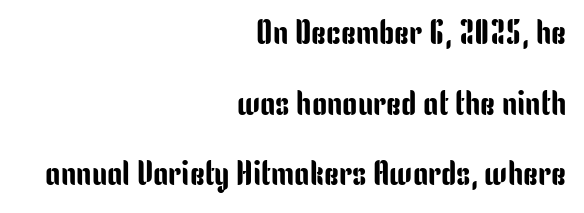
{"serif": "no", "italic": "no", "width": "condensed", "stroke_contrast": "low", "x_height": "medium", "monospaced": "no", "underline": "no", "align": "right", "line_spacing": "loose", "line_spacing_ratio": 2.08, "letter_spacing": "normal", "letter_spacing_em": 0.0, "glyph_px": 34}
